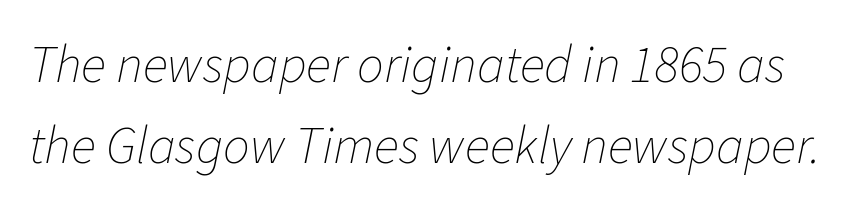
Does extra space separate the letters? No, they use regular spacing. The lines sit at an ordinary, default distance from one another. The letters advance in unequal steps, a hallmark of proportional type. No chunkiness to these letters — they're not bold.
